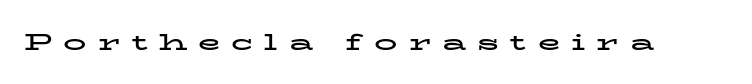
Summary of weight: heavy, a full bold. The gap between lines stays unmarked. Someone cranked the tracking dial way up on this one. Every character sits straight up, as roman type does.
